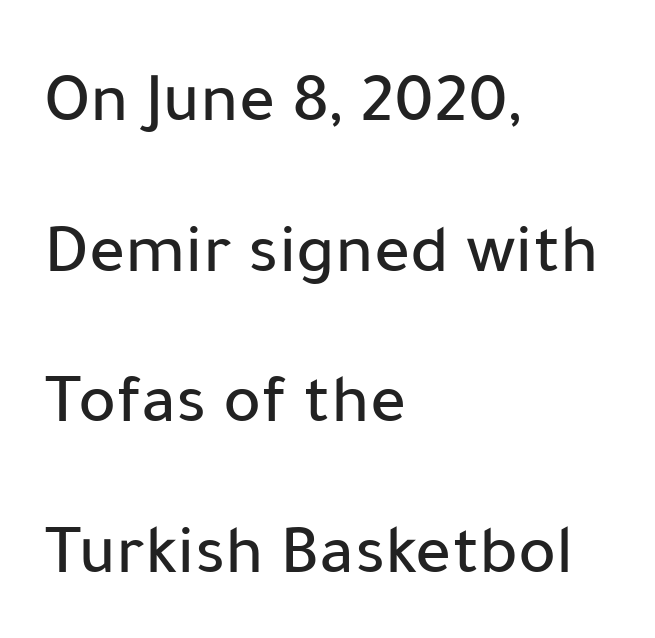
{"serif": "no", "italic": "no", "width": "normal", "stroke_contrast": "low", "x_height": "medium", "monospaced": "no", "underline": "no", "align": "left", "line_spacing": "loose", "line_spacing_ratio": 2.12, "letter_spacing": "normal", "letter_spacing_em": 0.0, "glyph_px": 71}
